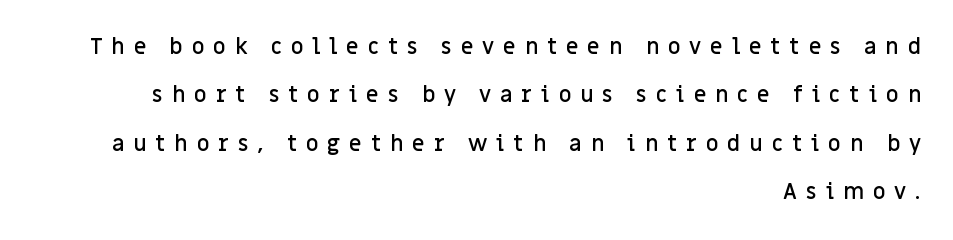
The strokes are fattened partway — semibold, not bold. The passage shown is not underscored anywhere. The paragraph shown leans on its right margin. Each new line begins a long way beneath the previous one. The tracking reads as deliberately expanded to a designer's eye.
